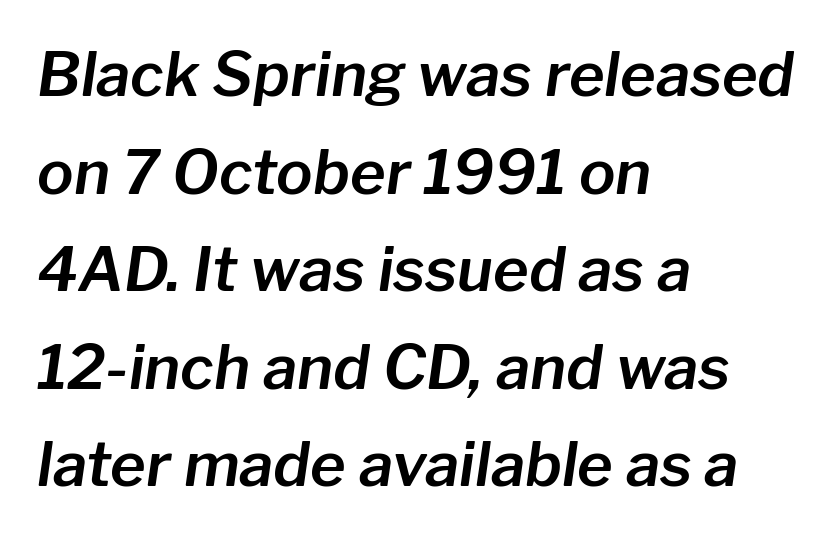
The image shows 61 px text type, italic (leaning right); set left-aligned, normal line spacing (1.6x), normal letter spacing, not underlined; low stroke contrast and a medium x-height.
